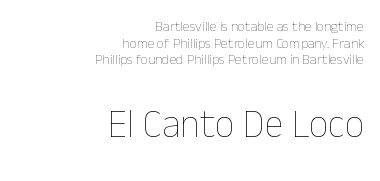
The image shows 39 px thin type, upright; set right-aligned, line spacing 1.19x, normal letter spacing, not underlined; the second (bottom) block is 2.79x larger; low stroke contrast and a medium x-height.
